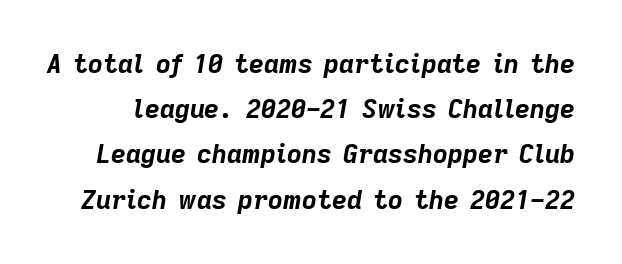
The image shows 26 px bold type, italic (leaning right); set line spacing 1.74x, normal letter spacing, not underlined.
